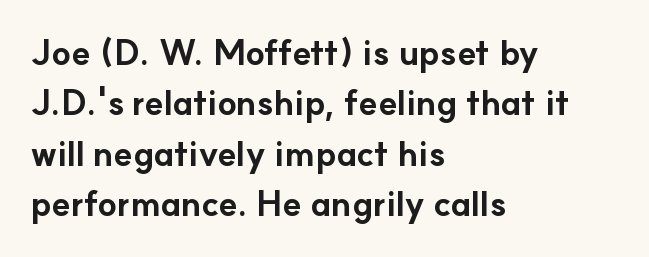
The image shows 35 px bold sans-serif type, upright; set left-aligned, normal line spacing (1.44x), normal letter spacing, not underlined; low stroke contrast and a small x-height.
